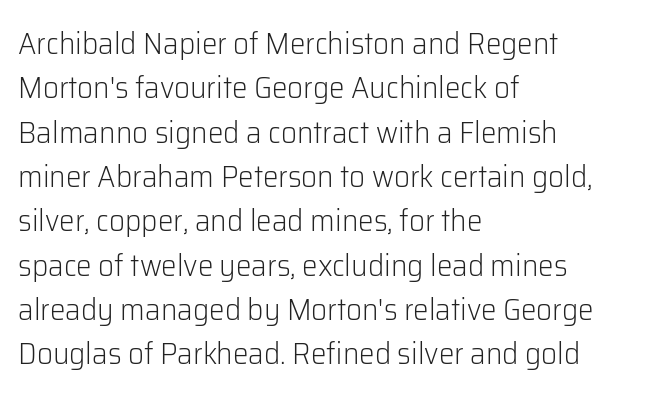
{"serif": "no", "italic": "no", "bold": "no", "weight": "light", "width": "normal", "stroke_contrast": "low", "x_height": "medium", "monospaced": "no", "underline": "no", "align": "left", "line_spacing": "normal", "line_spacing_ratio": 1.43, "letter_spacing": "normal", "letter_spacing_em": 0.0, "glyph_px": 31}
